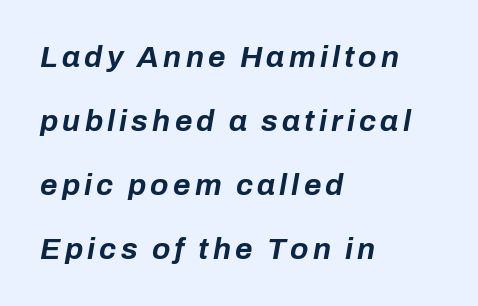
{"italic": "yes", "lean": "right", "slant_degrees": 10, "bold": "yes", "weight": "bold", "width": "normal", "stroke_contrast": "low", "x_height": "medium", "monospaced": "no", "underline": "no", "align": "left", "line_spacing": "loose", "line_spacing_ratio": 2.13, "glyph_px": 30}
